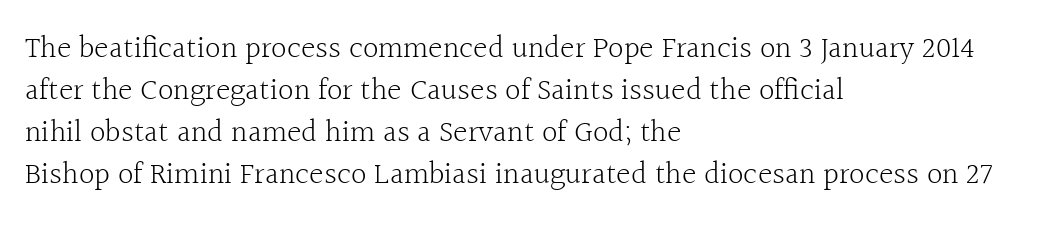
Q: Is the text bold? A: No.
Q: Is the text italic (slanted)? A: No, it is upright.
Q: Is the typeface a serif or a sans-serif typeface? A: Serif.
Q: Is the text underlined? A: No.
Q: How is the paragraph aligned? A: Left-aligned.
Q: Is the spacing between letters normal or unusually wide? A: Normal.
Q: Is the spacing between lines tight, normal or loose? A: Normal.
Q: Width (condensed, normal, or wide)? A: Normal.
Q: x-height? A: Medium.
Q: Monospaced? A: No.
